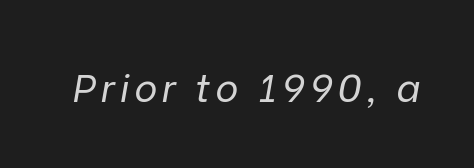
Each letter keeps its own natural width here, so spacing adapts to shape. The passage shown is not bold in any degree. The gap between lines stays unmarked. The typography opts for an oblique posture over an upright one.
